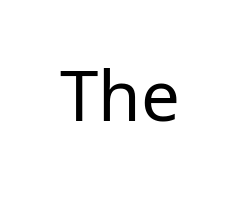
The image shows 69 px regular-weight sans-serif type, upright; set normal letter spacing, not underlined; low stroke contrast and a medium x-height.
